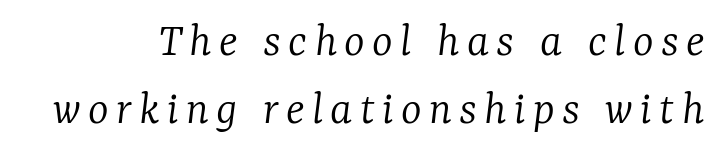
The image shows 49 px light serif type, italic (leaning right); set normal line spacing (1.39x), not underlined; low stroke contrast and a medium x-height.
